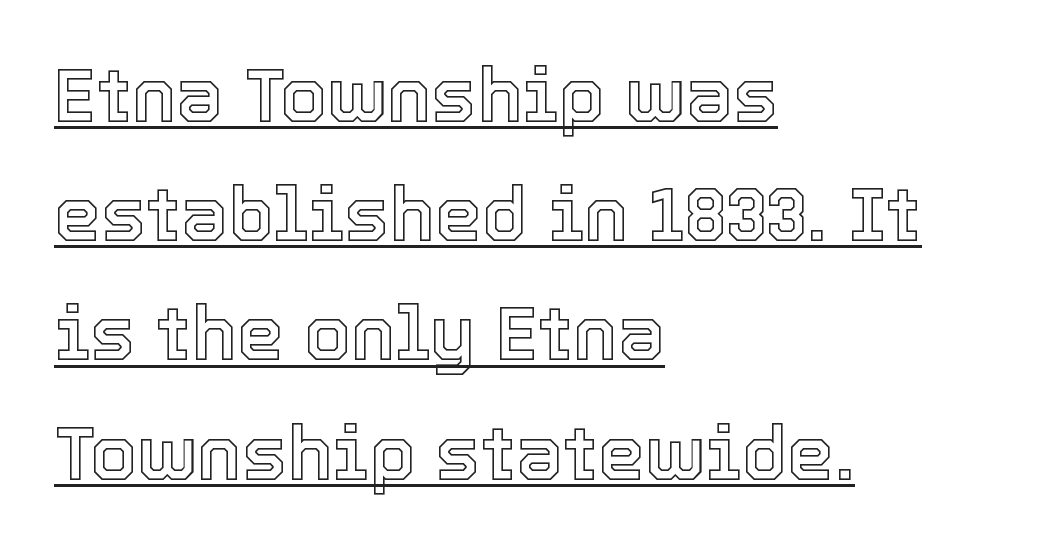
Quick note: underline on. Caption: standard tracking, unaltered. The lines in this sample share a left origin and differ only in where they stop. The rendering uses natural spacing where letterforms have individual widths.
